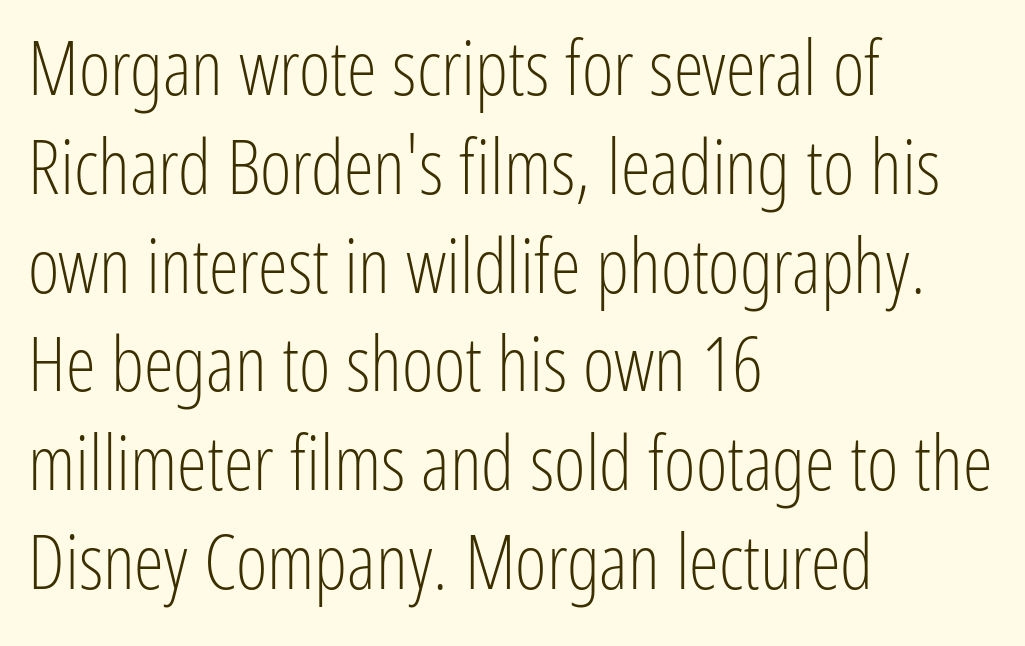
No extra ink here — the face is not bold. Nothing unusual about the tracking: characters are spaced as the font intends. Underlining? Definitely not there. To sum up the face: it is a sans, with no serifs.
